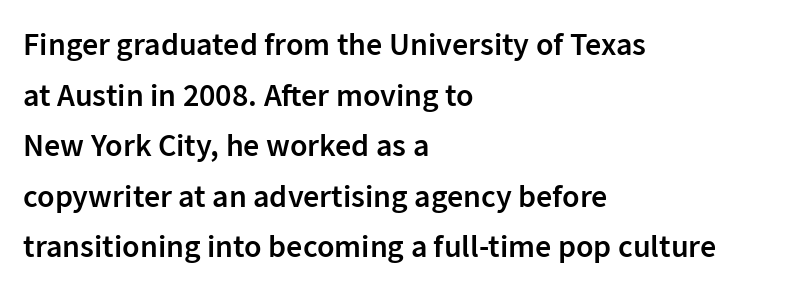
The image shows 32 px semibold sans-serif type, upright; set left-aligned, normal line spacing (1.58x), normal letter spacing, not underlined; low stroke contrast and a medium x-height.
